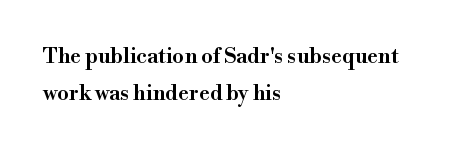
Q: Is the text bold? A: Semi-bold.
Q: Is the text italic (slanted)? A: No, it is upright.
Q: Is the text underlined? A: No.
Q: How is the paragraph aligned? A: Left-aligned.
Q: Is the spacing between letters normal or unusually wide? A: Normal.
